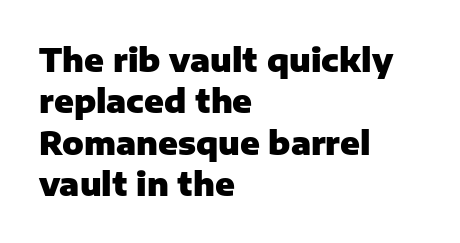
{"serif": "no", "italic": "no", "bold": "yes", "weight": "heavy", "width": "normal", "stroke_contrast": "low", "x_height": "medium", "monospaced": "no", "underline": "no", "align": "left", "line_spacing": "normal", "line_spacing_ratio": 1.29, "letter_spacing": "normal", "letter_spacing_em": 0.0, "glyph_px": 32}
